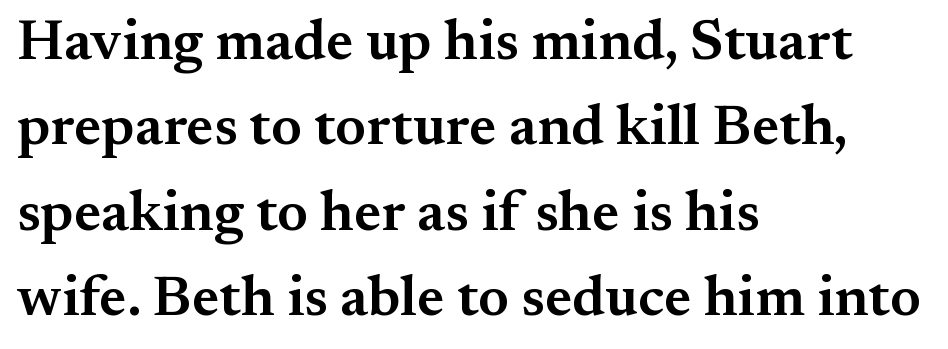
This sample uses a serif face. Every letter is mildly thick-stroked: semibold rather than bold. Think of a printed novel: that variable character pitch is what you see here. Bare-footed words on every line. The type sits square on the baseline with zero lean. Spacing between characters is what you'd get straight out of the box.
